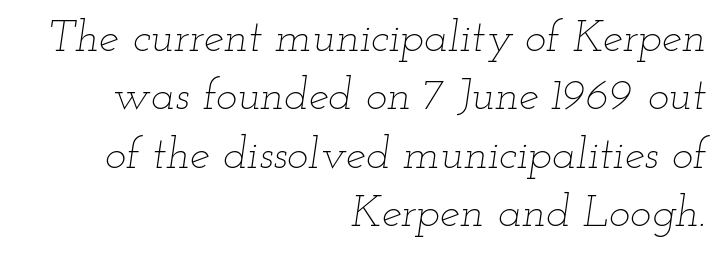
{"italic": "yes", "lean": "right", "slant_degrees": 12, "bold": "no", "weight": "thin", "width": "wide", "stroke_contrast": "low", "x_height": "small", "monospaced": "no", "underline": "no", "align": "right", "line_spacing": "normal", "line_spacing_ratio": 1.3, "letter_spacing": "normal", "letter_spacing_em": 0.0, "glyph_px": 45}
